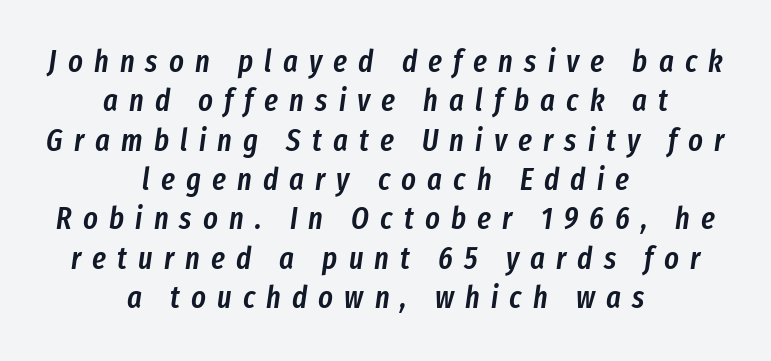
Words appear elongated and porous because spacing is wide. Casual observation: everything's sitting right in the middle. Quick note: underline off. The lettering tilts uniformly, giving the passage an italic look.
